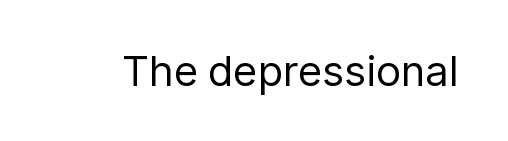
{"serif": "no", "italic": "no", "bold": "no", "weight": "regular", "width": "normal", "stroke_contrast": "low", "x_height": "medium", "monospaced": "no", "underline": "no", "letter_spacing": "normal", "letter_spacing_em": 0.0, "glyph_px": 42}
